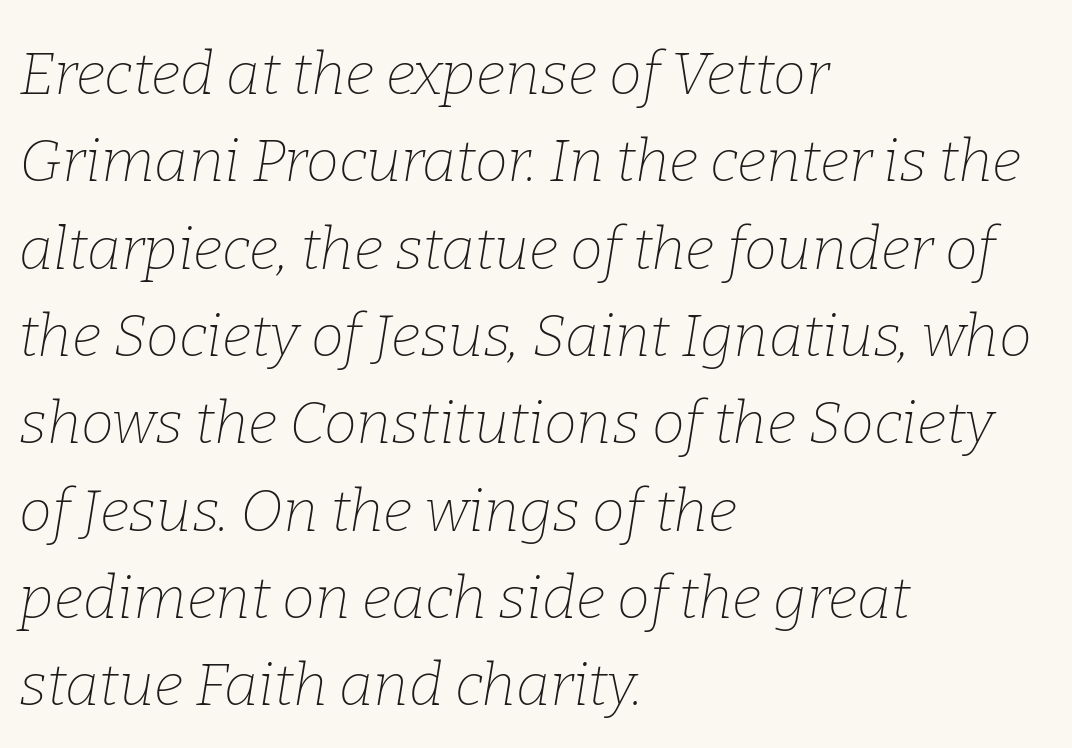
Q: Is the text bold? A: No.
Q: Is the text italic (slanted)? A: Yes, it leans right by about 9 degrees.
Q: Is the typeface a serif or a sans-serif typeface? A: Serif.
Q: Is the text underlined? A: No.
Q: How is the paragraph aligned? A: Left-aligned.
Q: Is the spacing between letters normal or unusually wide? A: Normal.
Q: Is the spacing between lines tight, normal or loose? A: Normal.
Q: Width (condensed, normal, or wide)? A: Normal.
Q: Stroke contrast? A: Low.
Q: x-height? A: Medium.
Q: Monospaced? A: No.
